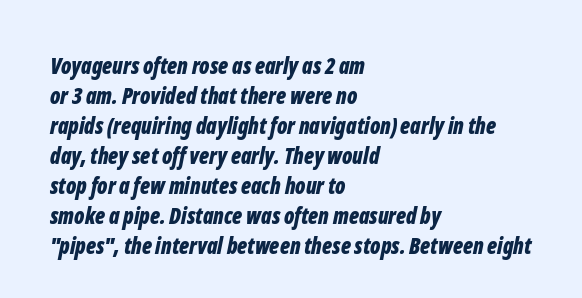
{"italic": "yes", "lean": "right", "slant_degrees": 12, "bold": "yes", "underline": "no", "align": "left", "line_spacing": "normal", "line_spacing_ratio": 1.36, "letter_spacing": "normal", "letter_spacing_em": 0.0, "glyph_px": 22}
